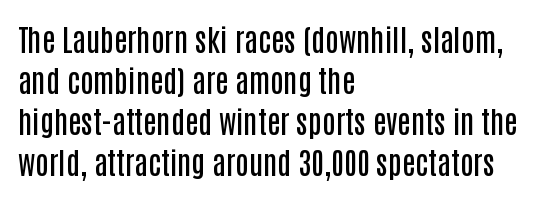
{"serif": "no", "italic": "no", "bold": "semi", "weight": "semibold", "width": "condensed", "stroke_contrast": "low", "x_height": "large", "monospaced": "no", "underline": "no", "align": "left", "line_spacing": "normal", "line_spacing_ratio": 1.37, "letter_spacing": "normal", "letter_spacing_em": 0.0, "glyph_px": 30}
